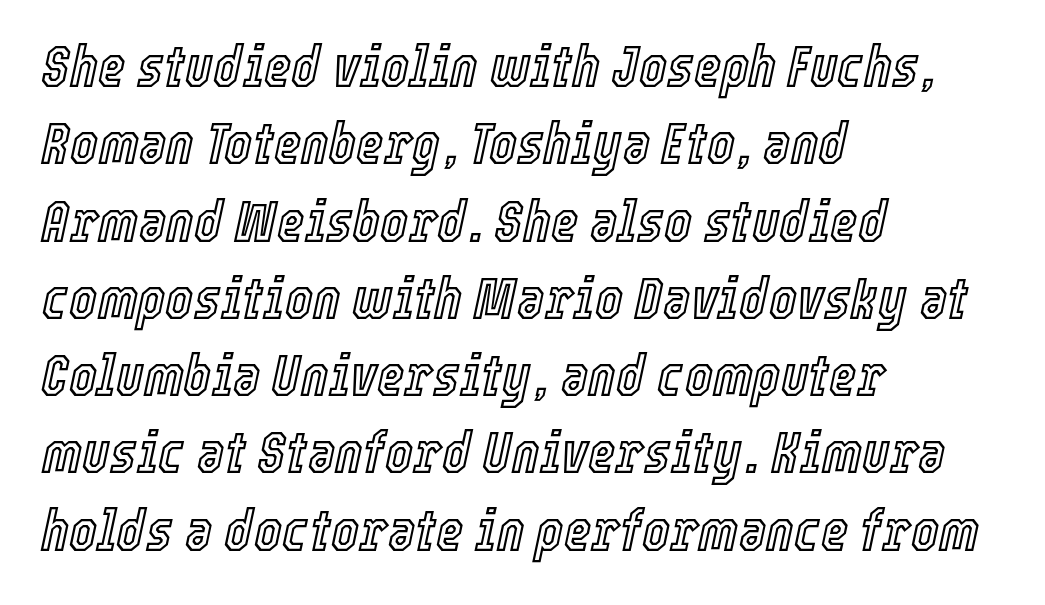
Q: Is the text italic (slanted)? A: Yes, it leans right by about 12 degrees.
Q: Is the text underlined? A: No.
Q: How is the paragraph aligned? A: Left-aligned.
Q: Is the spacing between letters normal or unusually wide? A: Normal.
Q: Is the spacing between lines tight, normal or loose? A: Normal.
Q: Width (condensed, normal, or wide)? A: Condensed.
Q: x-height? A: Medium.
Q: Monospaced? A: No.
